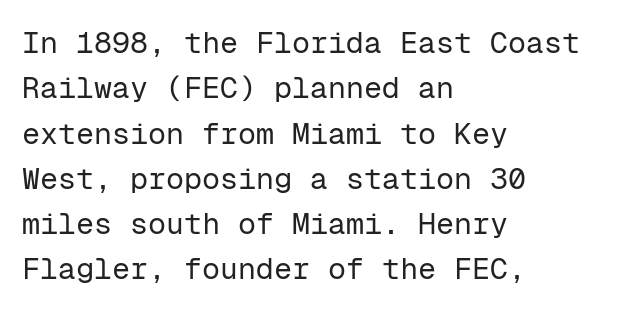
{"serif": "no", "italic": "no", "bold": "no", "weight": "regular", "width": "normal", "stroke_contrast": "low", "x_height": "medium", "monospaced": "yes", "underline": "no", "align": "left", "line_spacing": "normal", "line_spacing_ratio": 1.51, "letter_spacing": "normal", "letter_spacing_em": 0.0, "glyph_px": 30}
